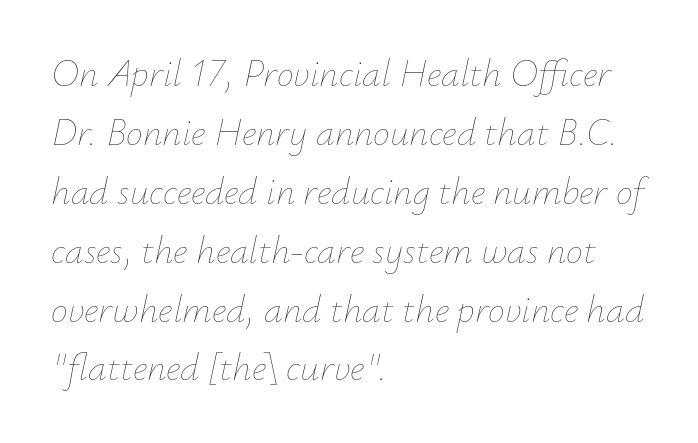
Q: Is the text bold? A: No.
Q: Is the text italic (slanted)? A: Yes, it leans right by about 12 degrees.
Q: Is the text underlined? A: No.
Q: How is the paragraph aligned? A: Left-aligned.
Q: Is the spacing between letters normal or unusually wide? A: Normal.
Q: Is the spacing between lines tight, normal or loose? A: Normal.
Q: Width (condensed, normal, or wide)? A: Normal.
Q: Stroke contrast? A: Low.
Q: x-height? A: Small.
Q: Monospaced? A: No.
